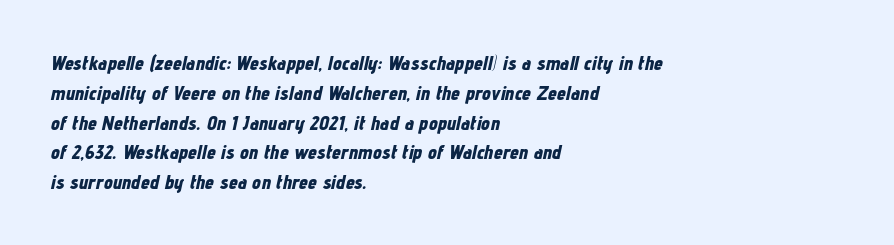
Words appear dense and cohesive because spacing is normal. Anything drawn beneath the words? Only blank space. Regular leading. Students, this is bold: see how much ink each stroke carries.
